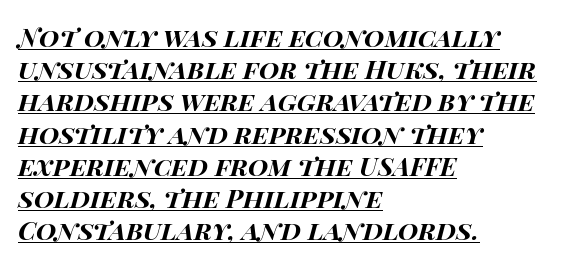
Somebody hit Ctrl+U on this one — the words are underlined. How are the letters spaced? Ordinarily, with no added tracking. All the whitespace from short lines collects on the right. The strokes are fattened all the way to bold. If you drew a line through each stem, it would be angled.
